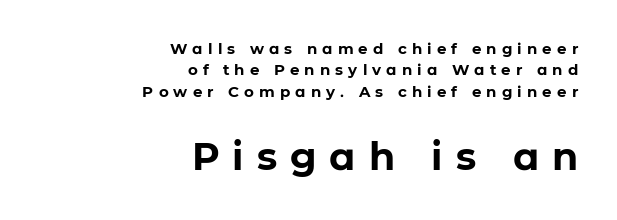
{"serif": "no", "italic": "no", "bold": "yes", "weight": "bold", "width": "normal", "stroke_contrast": "low", "x_height": "medium", "monospaced": "no", "underline": "no", "align": "right", "line_spacing": "normal", "line_spacing_ratio": 1.42, "letter_spacing": "wide", "letter_spacing_em": 0.34, "larger_block": "second", "size_ratio": 2.53, "glyph_px": 38}
